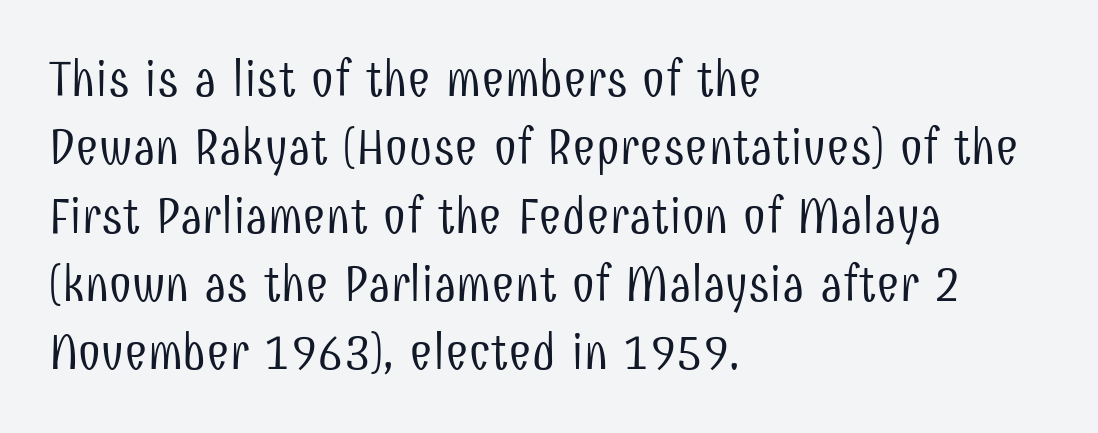
Q: Is the text bold? A: No.
Q: Is the text italic (slanted)? A: No, it is upright.
Q: Is the typeface a serif or a sans-serif typeface? A: Sans-serif.
Q: Is the text underlined? A: No.
Q: How is the paragraph aligned? A: Left-aligned.
Q: Is the spacing between letters normal or unusually wide? A: Normal.
Q: Is the spacing between lines tight, normal or loose? A: Normal.
Q: Width (condensed, normal, or wide)? A: Condensed.
Q: Stroke contrast? A: Low.
Q: x-height? A: Medium.
Q: Monospaced? A: No.
